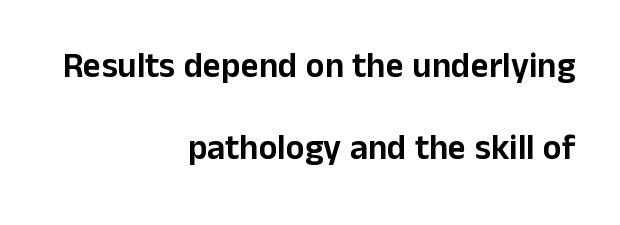
{"serif": "no", "italic": "no", "width": "normal", "stroke_contrast": "low", "x_height": "medium", "monospaced": "no", "underline": "no", "align": "right", "line_spacing": "loose", "line_spacing_ratio": 2.34, "letter_spacing": "normal", "letter_spacing_em": 0.0, "glyph_px": 35}
